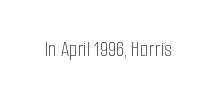
{"italic": "no", "bold": "no", "underline": "no", "letter_spacing": "normal", "letter_spacing_em": 0.0, "glyph_px": 22}
